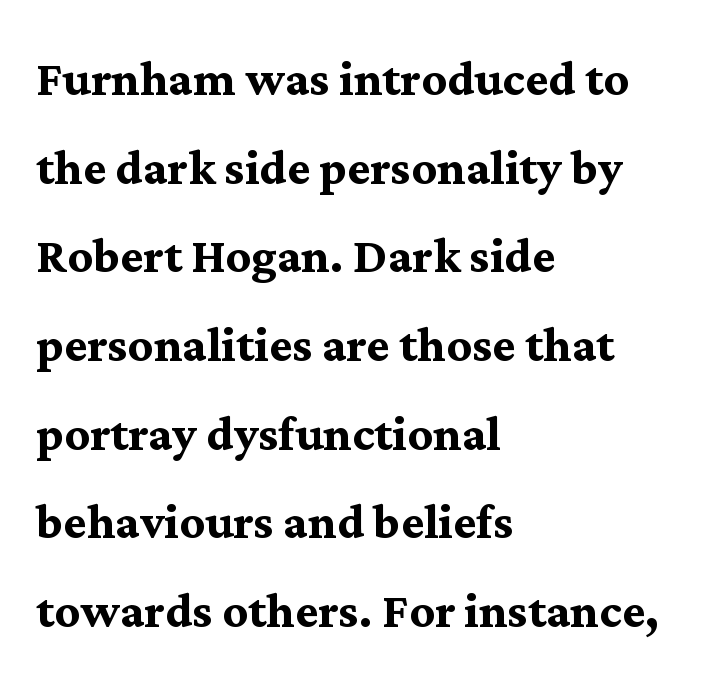
The image shows 62 px semibold serif type, upright; set left-aligned, normal line spacing (1.43x), normal letter spacing, not underlined; medium stroke contrast and a medium x-height.
